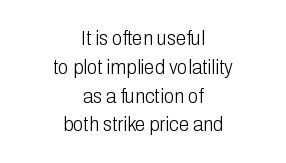
Quick note: not italic, upright. Between one letter and the next there's only the usual sliver of space. No extra ink here — the face is not bold. How would I describe the line gaps? Plain and ordinary. The rendering positions every line midway between the sides. Descenders hang freely into open space.
